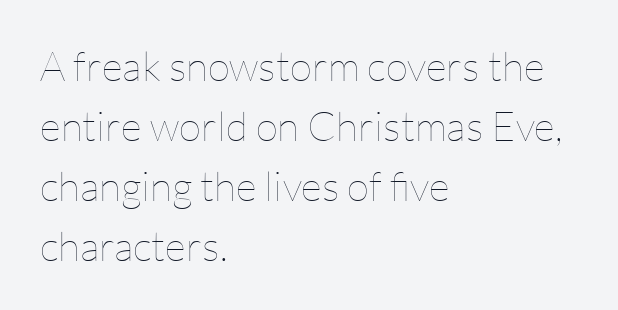
{"italic": "no", "bold": "no", "weight": "thin", "width": "normal", "stroke_contrast": "low", "x_height": "medium", "monospaced": "no", "underline": "no", "align": "left", "line_spacing": "normal", "line_spacing_ratio": 1.46, "letter_spacing": "normal", "letter_spacing_em": 0.0, "glyph_px": 41}
